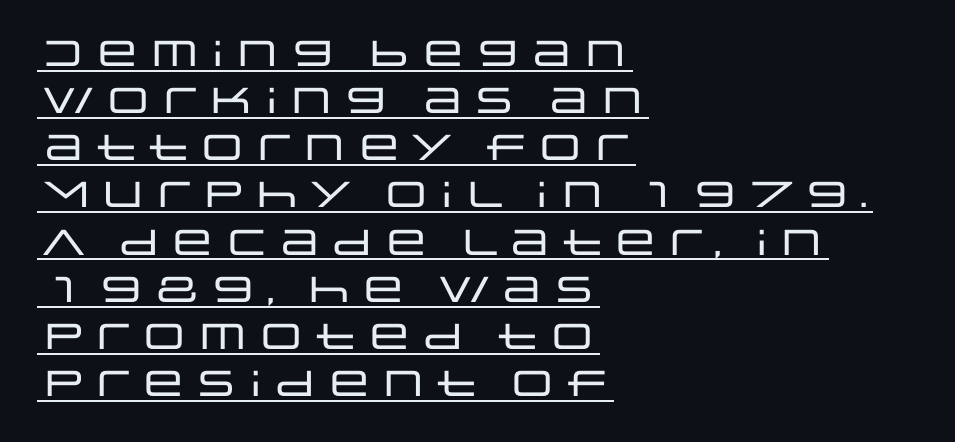
{"serif": "no", "italic": "no", "width": "wide", "stroke_contrast": "low", "x_height": "large", "monospaced": "no", "underline": "yes", "align": "left", "line_spacing": "normal", "line_spacing_ratio": 1.31, "letter_spacing": "normal", "letter_spacing_em": 0.0, "glyph_px": 36}
